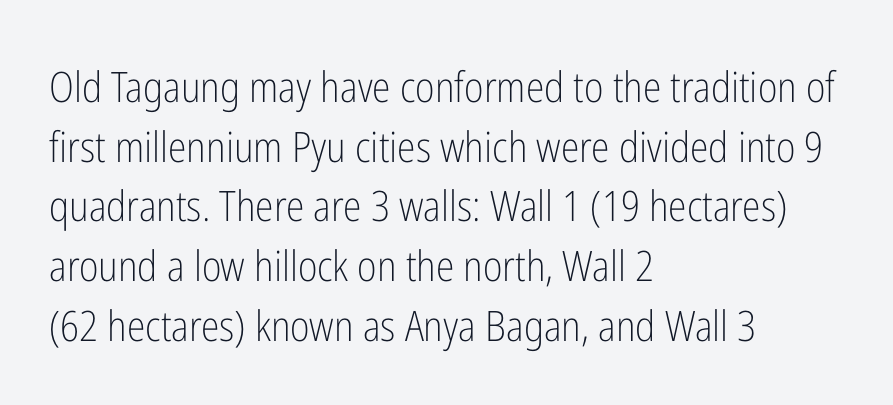
{"serif": "no", "italic": "no", "bold": "no", "weight": "light", "width": "condensed", "stroke_contrast": "low", "x_height": "medium", "monospaced": "no", "underline": "no", "align": "left", "line_spacing": "normal", "line_spacing_ratio": 1.42, "letter_spacing": "normal", "letter_spacing_em": 0.0, "glyph_px": 42}
